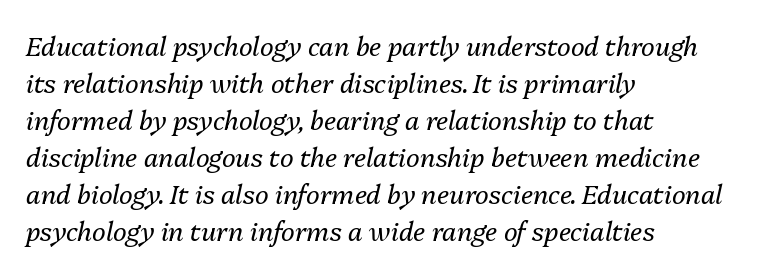
The passage shown is not bold in any degree. Short and long lines alike share a common starting point at left. This sample keeps an unexceptional amount of space between lines. You could call the tracking neutral — neither tight nor loose. Style check: oblique. Any mark beneath the type? The region is blank.
